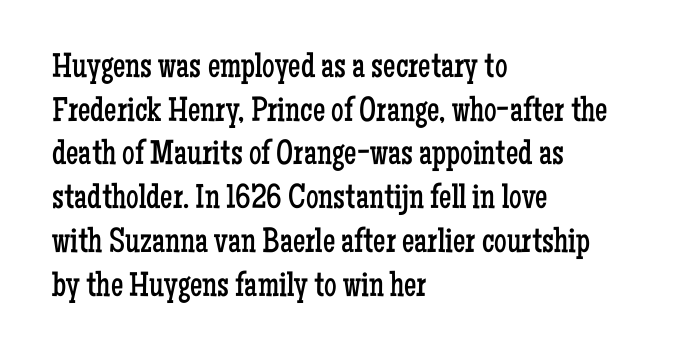
{"serif": "yes", "italic": "no", "bold": "no", "weight": "regular", "width": "condensed", "stroke_contrast": "low", "x_height": "medium", "monospaced": "no", "underline": "no", "align": "left", "line_spacing": "normal", "line_spacing_ratio": 1.25, "letter_spacing": "normal", "letter_spacing_em": 0.0, "glyph_px": 35}
